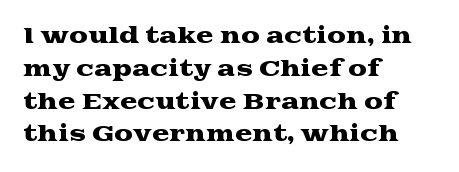
The image shows 21 px text type, upright; set left-aligned, normal line spacing (1.56x), normal letter spacing, not underlined.
